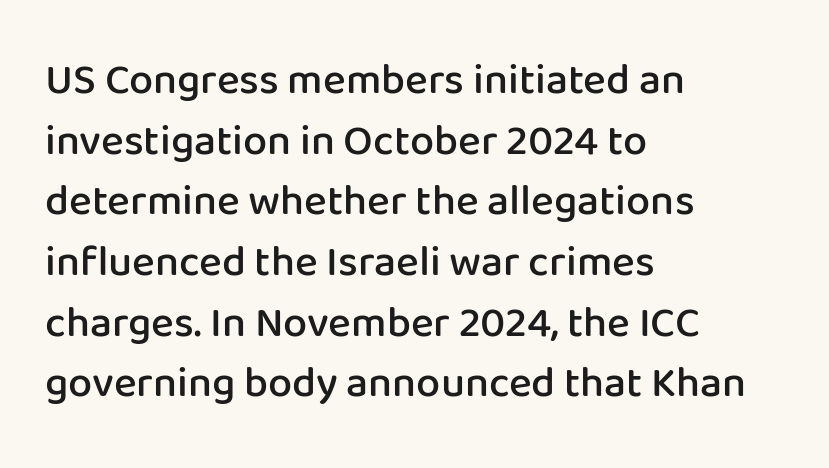
The image shows 43 px semibold sans-serif type, upright; set left-aligned, normal line spacing (1.41x), normal letter spacing, not underlined; low stroke contrast and a medium x-height.
